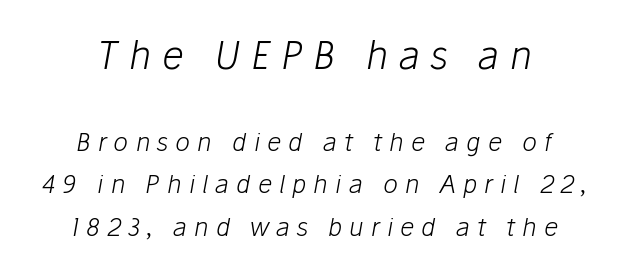
Would a proofreader flag this as italicized? Yes. Baseline-to-baseline distance is the conventional proportion of letter height. The space directly below the letters is spotless. Is this a fixed-width face? No — the glyphs have proportional, varying widths. Typeset on center — no edge is straight. These two chunks differ in scale, with the top chunk taking the larger measure.
